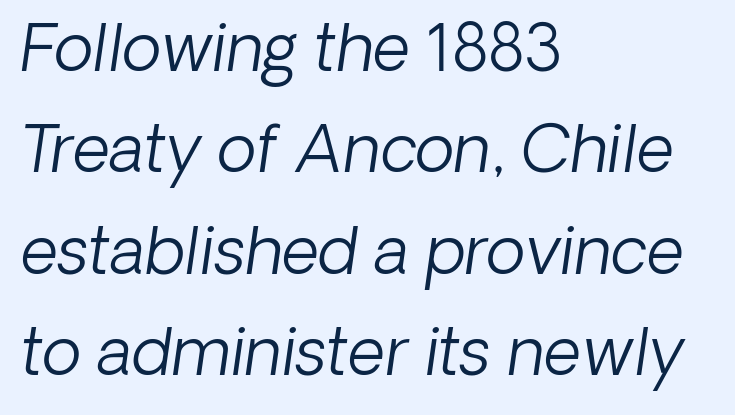
Is the block centered? No — it sits flush against the left margin. Honestly, the letter spacing is just normal — you wouldn't notice it. The glyphs are unaccompanied by any horizontal stroke below them. It's the slanting kind of type. On a weight scale, this lands at 450 or below. These lines are rendered in a variable-pitch font.
